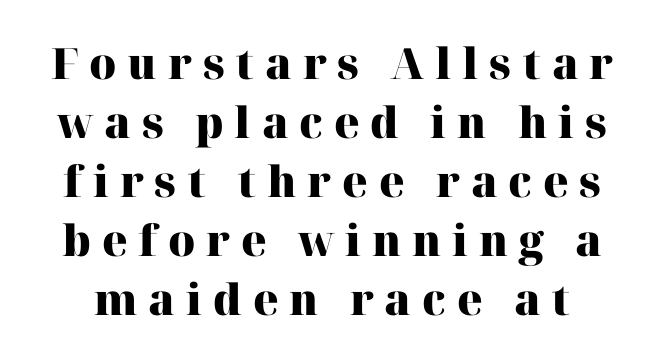
Q: Is the text bold? A: Yes.
Q: Is the text italic (slanted)? A: No, it is upright.
Q: Is the typeface a serif or a sans-serif typeface? A: Serif.
Q: Is the text underlined? A: No.
Q: Is the spacing between letters normal or unusually wide? A: Unusually wide.
Q: Is the spacing between lines tight, normal or loose? A: Normal.
Q: Width (condensed, normal, or wide)? A: Normal.
Q: Stroke contrast? A: High.
Q: x-height? A: Medium.
Q: Monospaced? A: No.
